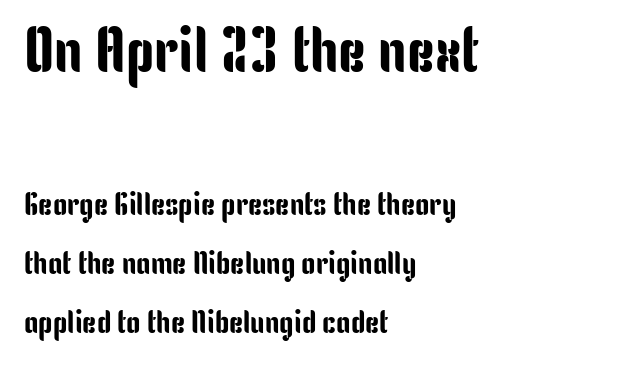
Q: Is the text italic (slanted)? A: No, it is upright.
Q: Is the typeface a serif or a sans-serif typeface? A: Sans-serif.
Q: Is the text underlined? A: No.
Q: How is the paragraph aligned? A: Left-aligned.
Q: Is the spacing between letters normal or unusually wide? A: Normal.
Q: Which block of text is set in a larger size, the first (top) or the second (bottom)? A: The first (top) one.
Q: Width (condensed, normal, or wide)? A: Condensed.
Q: Stroke contrast? A: Low.
Q: x-height? A: Medium.
Q: Monospaced? A: No.
